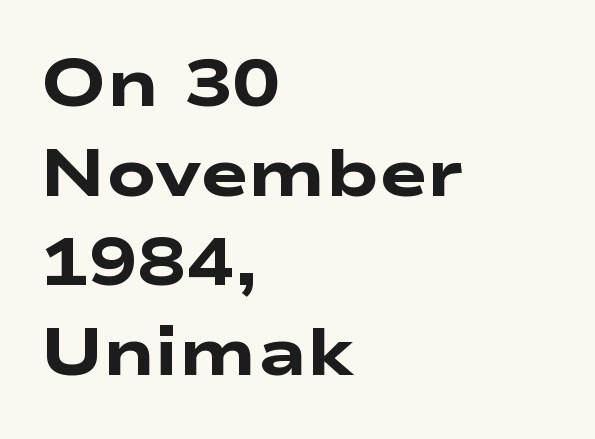
Q: Is the text bold? A: Yes.
Q: Is the typeface a serif or a sans-serif typeface? A: Sans-serif.
Q: Is the text underlined? A: No.
Q: How is the paragraph aligned? A: Left-aligned.
Q: Is the spacing between letters normal or unusually wide? A: Normal.
Q: Is the spacing between lines tight, normal or loose? A: Normal.
Q: Width (condensed, normal, or wide)? A: Wide.
Q: Stroke contrast? A: Low.
Q: x-height? A: Medium.
Q: Monospaced? A: No.
